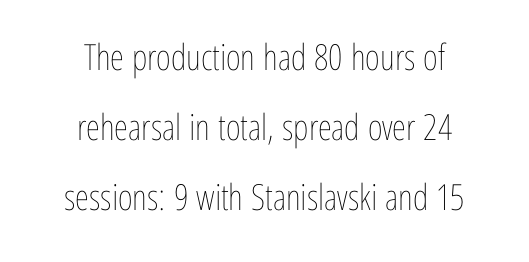
In CSS terms this would be text-align: center. Vertical strokes here are truly vertical. The face used here is rendered with its standard letterfit. The letters advance in unequal steps, a hallmark of proportional type.
